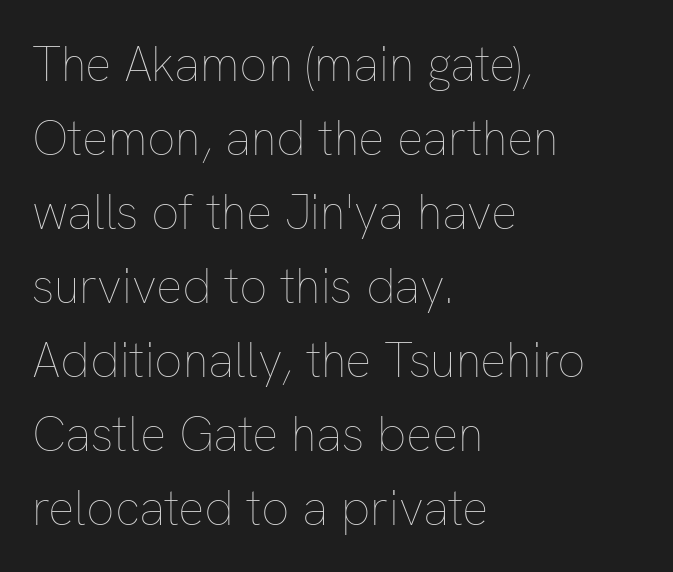
Q: Is the text bold? A: No.
Q: Is the text italic (slanted)? A: No, it is upright.
Q: Is the text underlined? A: No.
Q: How is the paragraph aligned? A: Left-aligned.
Q: Is the spacing between letters normal or unusually wide? A: Normal.
Q: Is the spacing between lines tight, normal or loose? A: Normal.
Q: Width (condensed, normal, or wide)? A: Normal.
Q: Stroke contrast? A: Low.
Q: x-height? A: Medium.
Q: Monospaced? A: No.
